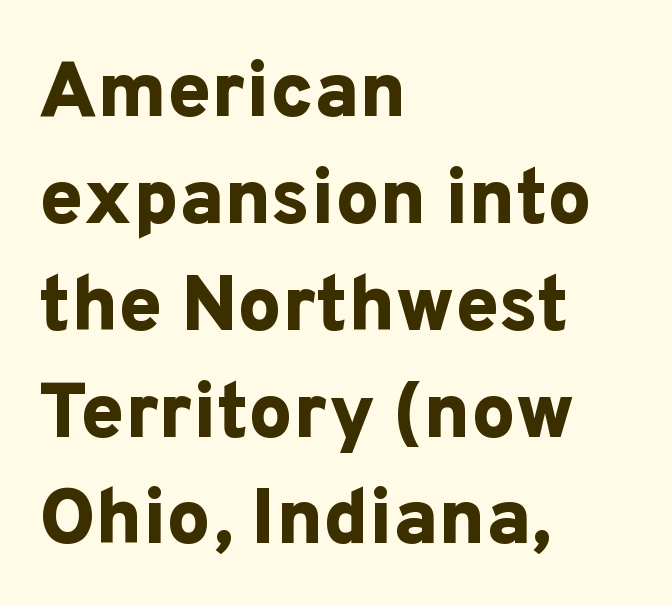
The image shows 78 px bold sans-serif type, upright; set left-aligned, normal line spacing (1.37x), normal letter spacing, not underlined; low stroke contrast and a medium x-height.
